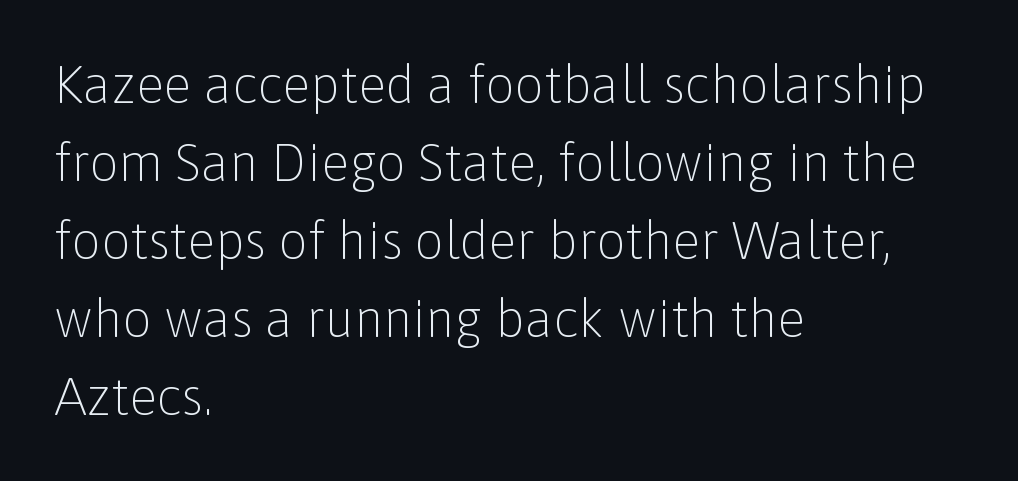
{"serif": "no", "italic": "no", "bold": "no", "weight": "light", "width": "normal", "stroke_contrast": "low", "x_height": "medium", "monospaced": "no", "underline": "no", "align": "left", "line_spacing": "normal", "line_spacing_ratio": 1.5, "letter_spacing": "normal", "letter_spacing_em": 0.0, "glyph_px": 52}
